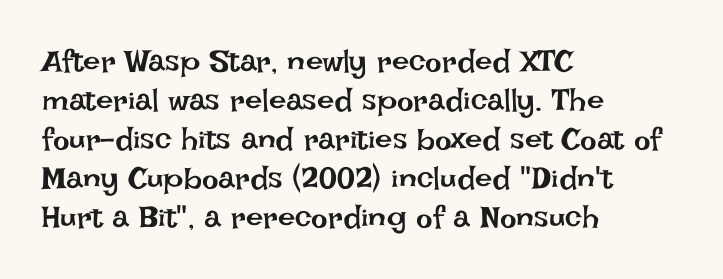
Q: Is the text bold? A: No.
Q: Is the text italic (slanted)? A: No, it is upright.
Q: Is the text underlined? A: No.
Q: How is the paragraph aligned? A: Left-aligned.
Q: Is the spacing between letters normal or unusually wide? A: Normal.
Q: Is the spacing between lines tight, normal or loose? A: Normal.
Q: Width (condensed, normal, or wide)? A: Normal.
Q: Stroke contrast? A: Low.
Q: x-height? A: Large.
Q: Monospaced? A: No.
